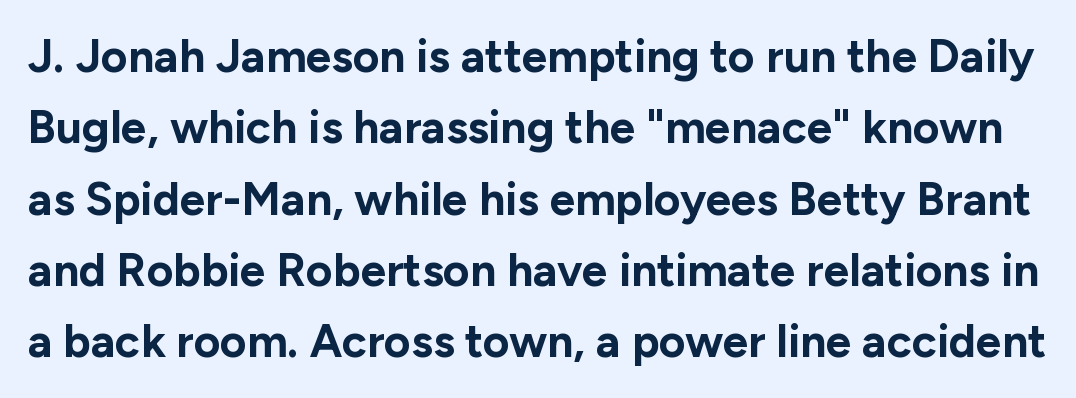
Q: Is the text bold? A: Yes.
Q: Is the text italic (slanted)? A: No, it is upright.
Q: Is the typeface a serif or a sans-serif typeface? A: Sans-serif.
Q: Is the text underlined? A: No.
Q: Is the spacing between letters normal or unusually wide? A: Normal.
Q: Is the spacing between lines tight, normal or loose? A: Normal.
Q: Width (condensed, normal, or wide)? A: Normal.
Q: Stroke contrast? A: Low.
Q: x-height? A: Medium.
Q: Monospaced? A: No.
